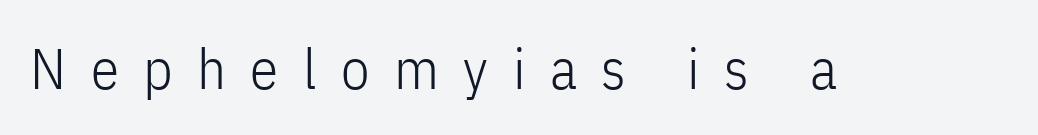
{"serif": "no", "italic": "no", "bold": "no", "weight": "light", "width": "condensed", "stroke_contrast": "low", "x_height": "medium", "monospaced": "no", "underline": "no", "letter_spacing": "wide", "letter_spacing_em": 0.43, "glyph_px": 57}
